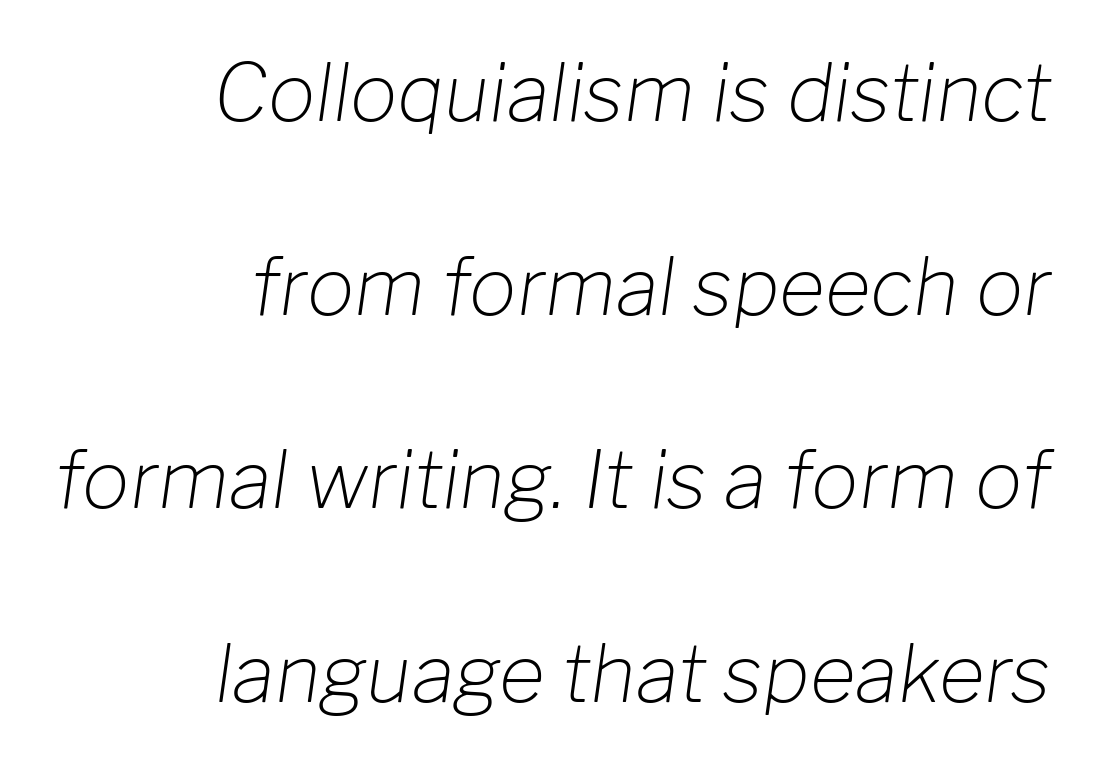
{"italic": "yes", "lean": "right", "slant_degrees": 8, "bold": "no", "weight": "light", "width": "normal", "stroke_contrast": "low", "x_height": "medium", "monospaced": "no", "underline": "no", "align": "right", "line_spacing": "loose", "line_spacing_ratio": 2.45, "letter_spacing": "normal", "letter_spacing_em": 0.0, "glyph_px": 79}
